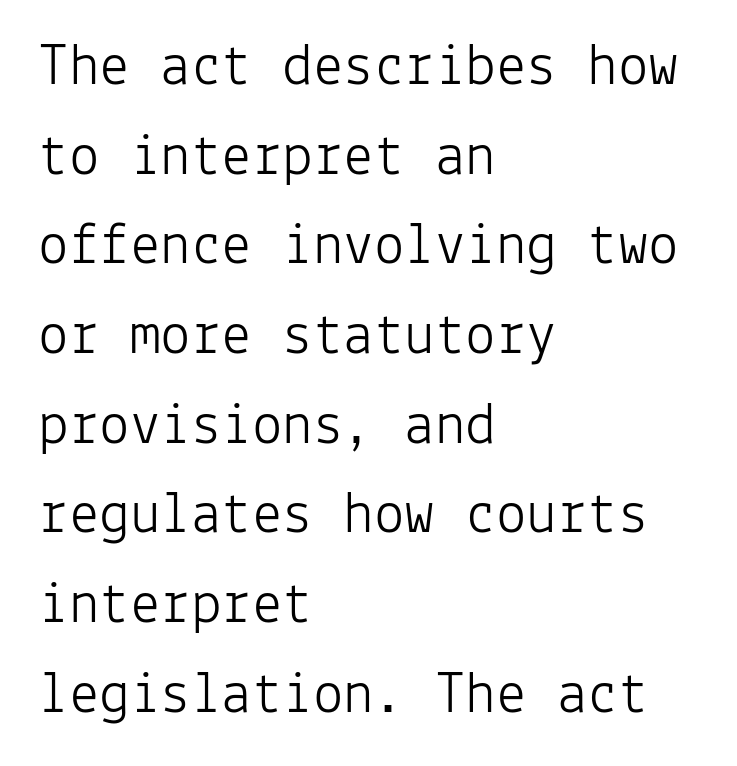
The vertical gap from one line to the next is medium. The lettering stays uniformly vertical, giving the passage a roman look. Layout note: lines flush left. The type family on display is of the sans-serif kind. The foot of each line stays bare and open. Is this a fixed-width face? Yes — each glyph sits in an identical cell.
